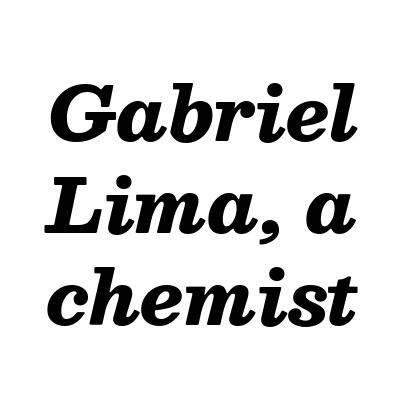
Q: Is the text bold? A: Yes.
Q: Is the text italic (slanted)? A: Yes, it leans right by about 13 degrees.
Q: Is the text underlined? A: No.
Q: Is the spacing between letters normal or unusually wide? A: Normal.
Q: Width (condensed, normal, or wide)? A: Normal.
Q: Stroke contrast? A: Medium.
Q: x-height? A: Medium.
Q: Monospaced? A: No.
